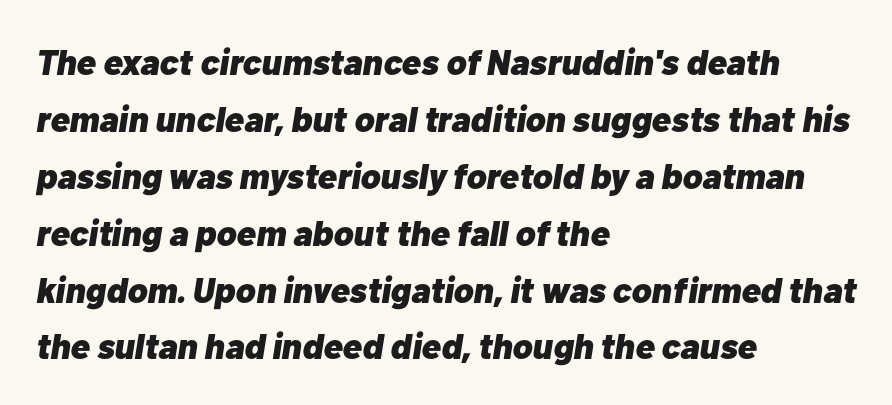
This is oblique type, the kind used for emphasis or titles. The letters sit at their default tracking, neither squeezed nor spread. The passage shown stacks its lines at a standard gap. Descenders are the only things crossing below the line. Alignment: flush left.
